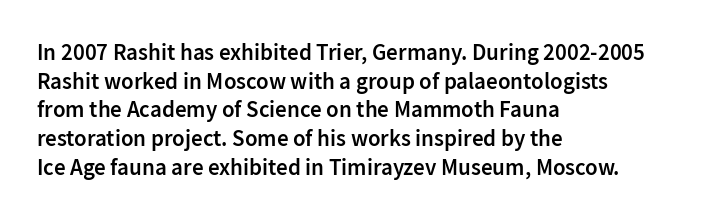
The image shows 23 px text type, upright; set left-aligned, normal line spacing (1.25x), normal letter spacing, not underlined.
